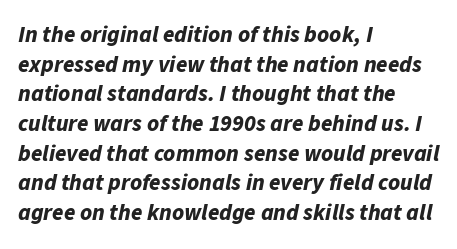
Q: Is the text bold? A: Yes.
Q: Is the text italic (slanted)? A: Yes, it leans right by about 11 degrees.
Q: Is the text underlined? A: No.
Q: How is the paragraph aligned? A: Left-aligned.
Q: Is the spacing between letters normal or unusually wide? A: Normal.
Q: Is the spacing between lines tight, normal or loose? A: Normal.
